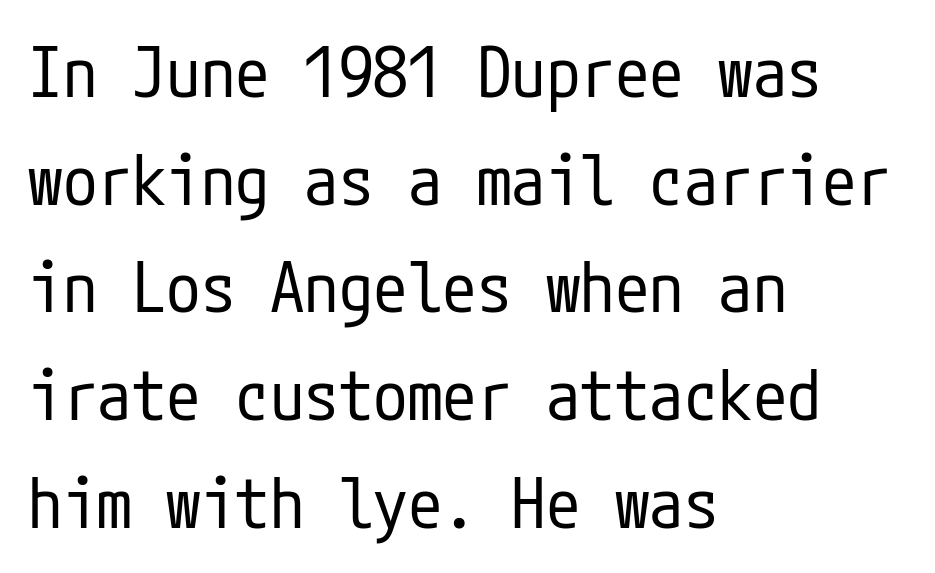
The image shows 69 px regular-weight, condensed sans-serif type, upright; set left-aligned, normal line spacing (1.56x), normal letter spacing, not underlined; low stroke contrast and a medium x-height.
